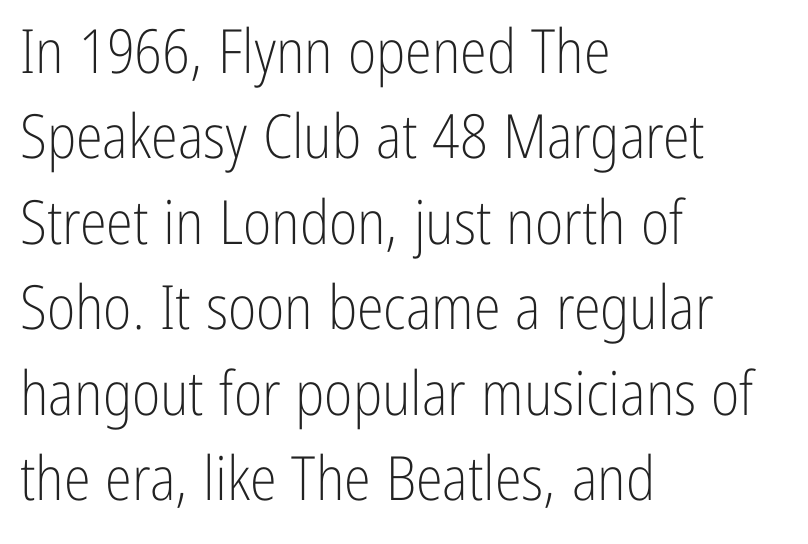
{"serif": "no", "italic": "no", "bold": "no", "weight": "light", "width": "condensed", "stroke_contrast": "low", "x_height": "medium", "monospaced": "no", "underline": "no", "align": "left", "line_spacing": "normal", "line_spacing_ratio": 1.4, "letter_spacing": "normal", "letter_spacing_em": 0.0, "glyph_px": 61}
